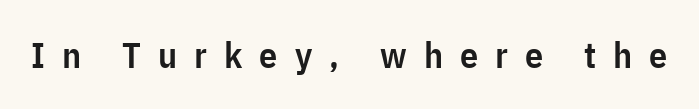
The image shows 36 px semibold, condensed sans-serif type, upright; set unusually wide letter spacing (+0.47 em), not underlined; low stroke contrast and a medium x-height.
